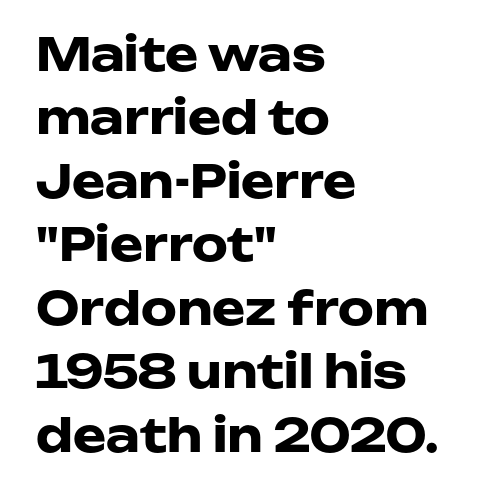
{"serif": "no", "italic": "no", "bold": "yes", "weight": "heavy", "width": "wide", "stroke_contrast": "low", "x_height": "medium", "monospaced": "no", "underline": "no", "align": "left", "line_spacing": "normal", "line_spacing_ratio": 1.41, "letter_spacing": "normal", "letter_spacing_em": 0.0, "glyph_px": 45}
